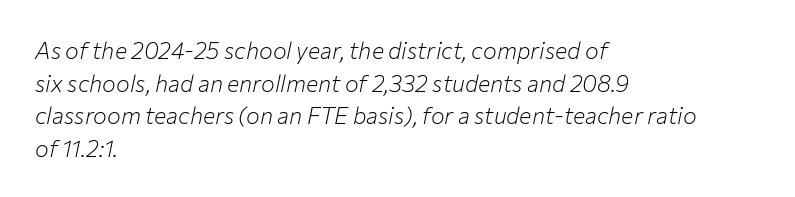
Q: Is the text bold? A: No.
Q: Is the text italic (slanted)? A: Yes, it leans right by about 12 degrees.
Q: Is the text underlined? A: No.
Q: How is the paragraph aligned? A: Left-aligned.
Q: Is the spacing between letters normal or unusually wide? A: Normal.
Q: Is the spacing between lines tight, normal or loose? A: Normal.
